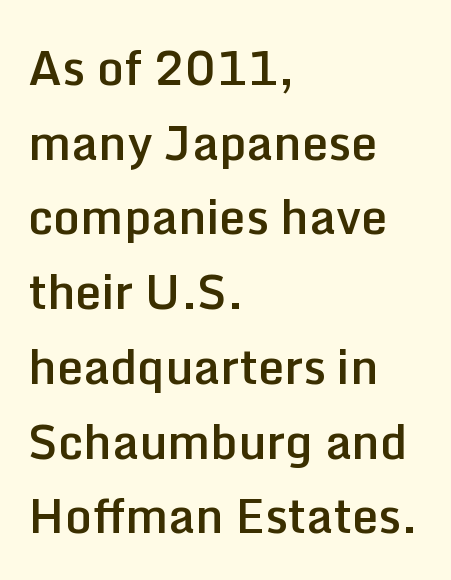
{"serif": "no", "italic": "no", "bold": "semi", "weight": "semibold", "width": "normal", "stroke_contrast": "low", "x_height": "medium", "monospaced": "no", "underline": "no", "align": "left", "line_spacing": "normal", "line_spacing_ratio": 1.59, "letter_spacing": "normal", "letter_spacing_em": 0.0, "glyph_px": 47}
